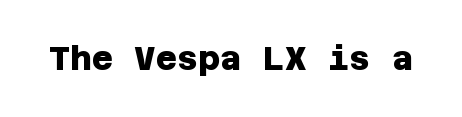
Descender tails drop into unmarked territory. The rendering shows plain stroke endings on the letterforms — a sans-serif design. The typesetting leans heavy: a genuine bold. The gaps between neighbouring characters are ordinary and unremarkable.
